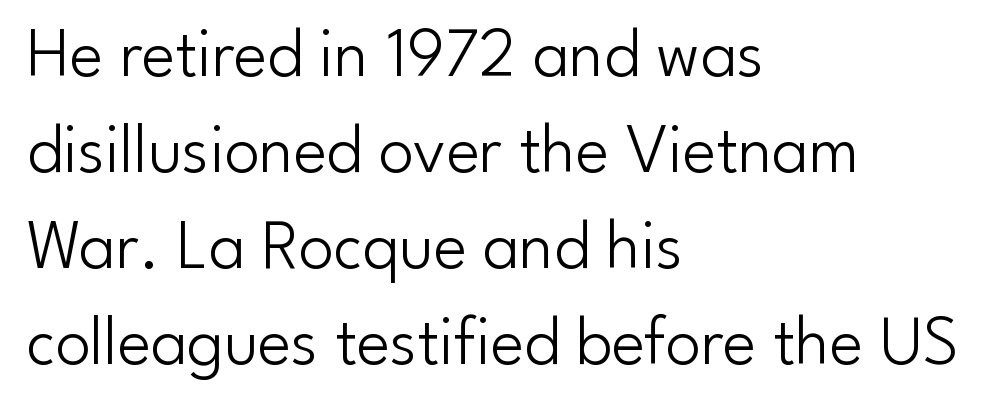
{"serif": "no", "italic": "no", "bold": "no", "weight": "light", "width": "normal", "stroke_contrast": "low", "x_height": "small", "monospaced": "no", "underline": "no", "align": "left", "line_spacing": "normal", "line_spacing_ratio": 1.37, "letter_spacing": "normal", "letter_spacing_em": 0.0, "glyph_px": 70}
